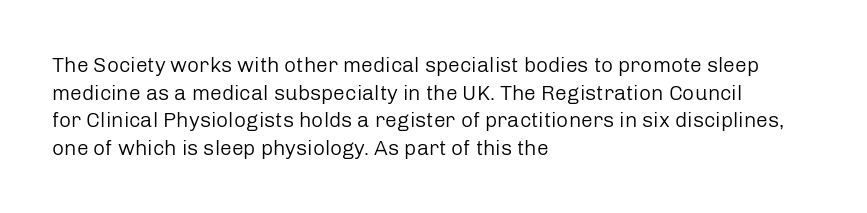
{"italic": "no", "bold": "no", "underline": "no", "align": "left", "line_spacing": "normal", "line_spacing_ratio": 1.31, "letter_spacing": "normal", "letter_spacing_em": 0.0, "glyph_px": 21}
